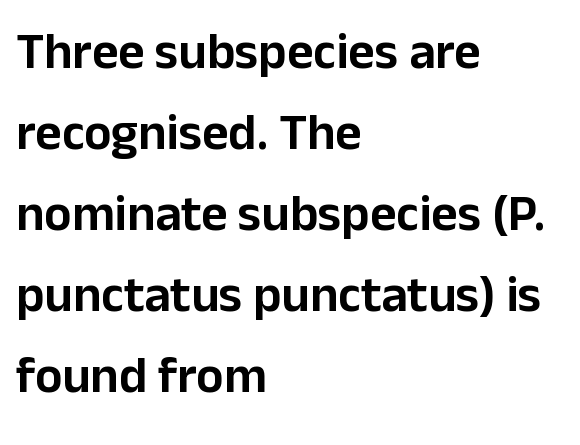
Q: Is the text italic (slanted)? A: No, it is upright.
Q: Is the typeface a serif or a sans-serif typeface? A: Sans-serif.
Q: Is the text underlined? A: No.
Q: How is the paragraph aligned? A: Left-aligned.
Q: Is the spacing between letters normal or unusually wide? A: Normal.
Q: Is the spacing between lines tight, normal or loose? A: Normal.
Q: Width (condensed, normal, or wide)? A: Normal.
Q: Stroke contrast? A: Low.
Q: x-height? A: Medium.
Q: Monospaced? A: No.
